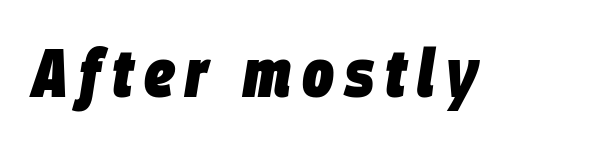
This sample has the flowing, uneven cadence of proportional lettering. If you drew a line through each stem, it would be angled. The space directly below the letters is spotless. What weight is shown? A full bold with thick strokes.
